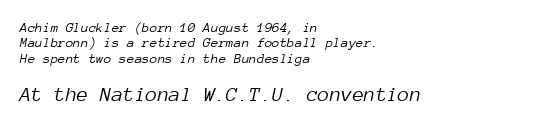
The image shows 21 px text type, italic (leaning right); set left-aligned, tight line spacing (1.09x), normal letter spacing, not underlined; the second (bottom) block is 1.5x larger.
